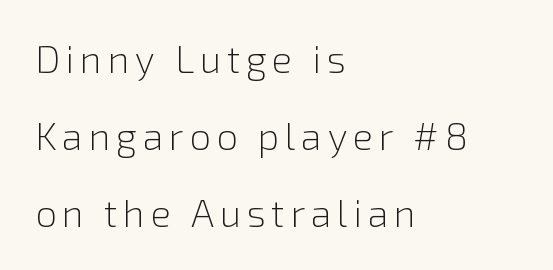
Q: Is the text bold? A: No.
Q: Is the text italic (slanted)? A: No, it is upright.
Q: Is the typeface a serif or a sans-serif typeface? A: Sans-serif.
Q: Is the text underlined? A: No.
Q: How is the paragraph aligned? A: Left-aligned.
Q: Is the spacing between lines tight, normal or loose? A: Loose.
Q: Width (condensed, normal, or wide)? A: Normal.
Q: x-height? A: Medium.
Q: Monospaced? A: No.
